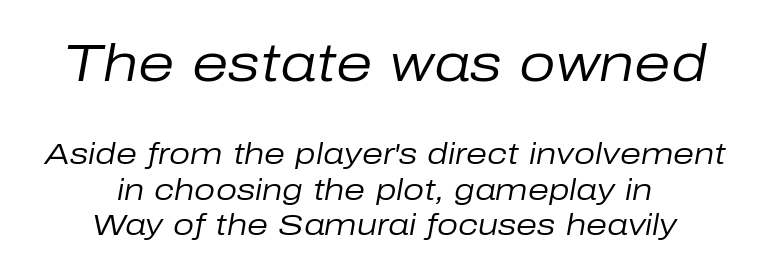
Q: Is the text bold? A: No.
Q: Is the text italic (slanted)? A: Yes, it leans right by about 10 degrees.
Q: Is the text underlined? A: No.
Q: How is the paragraph aligned? A: Centered.
Q: Is the spacing between letters normal or unusually wide? A: Normal.
Q: Which block of text is set in a larger size, the first (top) or the second (bottom)? A: The first (top) one.
Q: Width (condensed, normal, or wide)? A: Normal.
Q: Stroke contrast? A: Low.
Q: x-height? A: Medium.
Q: Monospaced? A: No.
